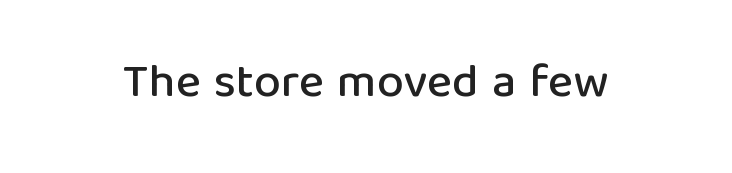
The image shows 48 px sans-serif type, upright; set normal letter spacing, not underlined; low stroke contrast and a medium x-height.
